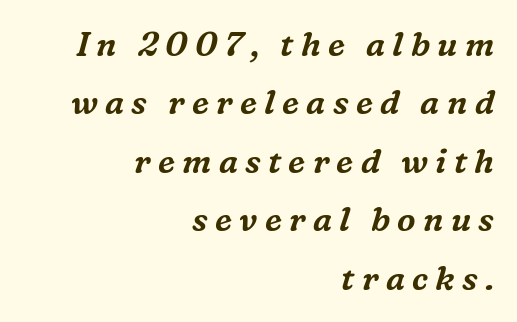
Q: Is the text italic (slanted)? A: Yes, it leans right by about 16 degrees.
Q: Is the typeface a serif or a sans-serif typeface? A: Serif.
Q: Is the text underlined? A: No.
Q: How is the paragraph aligned? A: Right-aligned.
Q: Is the spacing between letters normal or unusually wide? A: Unusually wide.
Q: Width (condensed, normal, or wide)? A: Normal.
Q: Stroke contrast? A: Medium.
Q: x-height? A: Medium.
Q: Monospaced? A: No.
